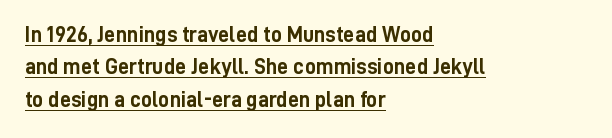
The font's upright variant was chosen for this text. The glyphs have the mass of a bold cut. Underlining? Definitely there. Observe the ordinary spacing: letters are neighbours, not strangers.
